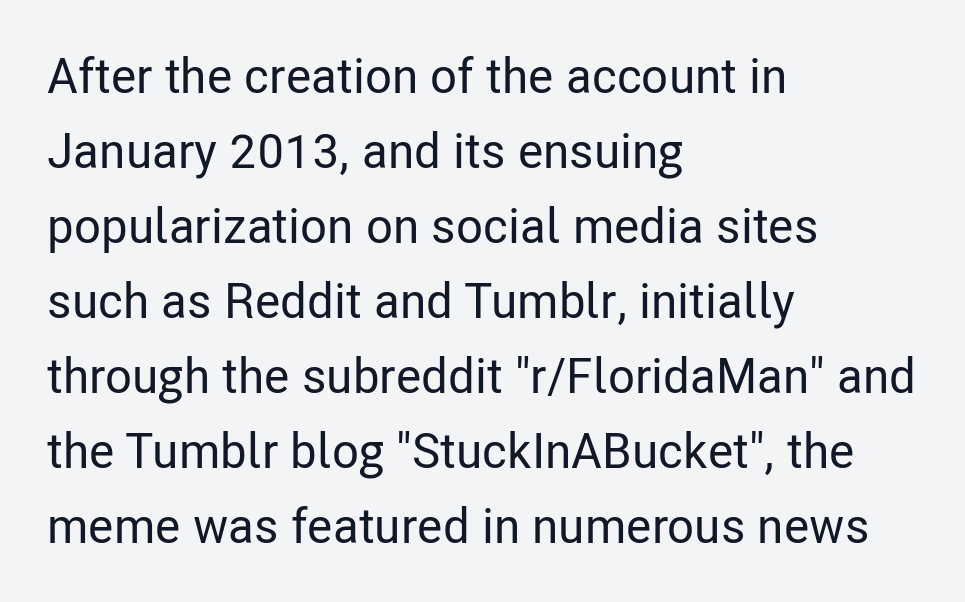
{"serif": "no", "italic": "no", "width": "condensed", "stroke_contrast": "low", "x_height": "medium", "monospaced": "no", "underline": "no", "align": "left", "line_spacing": "normal", "line_spacing_ratio": 1.53, "letter_spacing": "normal", "letter_spacing_em": 0.0, "glyph_px": 49}
